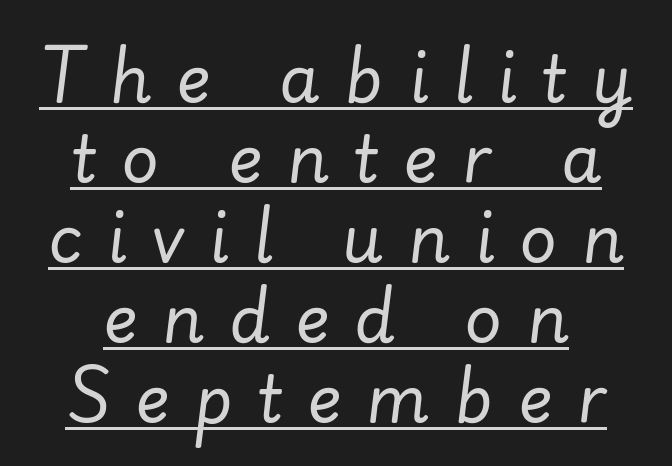
{"italic": "yes", "lean": "right", "slant_degrees": 7, "bold": "no", "weight": "regular", "width": "normal", "stroke_contrast": "low", "x_height": "small", "monospaced": "no", "underline": "yes", "align": "center", "line_spacing_ratio": 1.23, "letter_spacing": "wide", "letter_spacing_em": 0.38, "glyph_px": 65}
